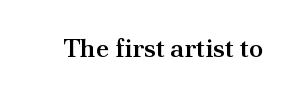
{"italic": "no", "bold": "semi", "underline": "no", "letter_spacing": "normal", "letter_spacing_em": 0.0, "glyph_px": 26}
